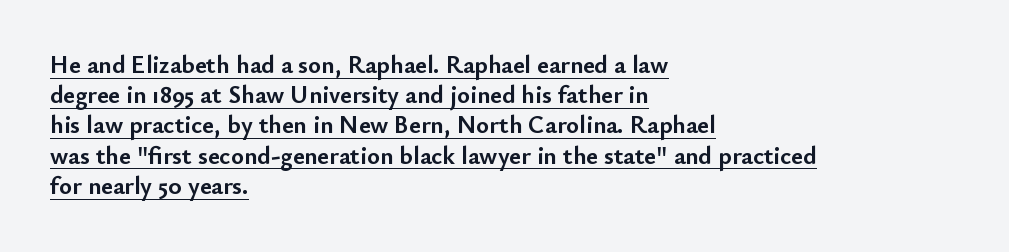
{"italic": "no", "bold": "yes", "underline": "yes", "align": "left", "line_spacing_ratio": 1.21, "letter_spacing": "normal", "letter_spacing_em": 0.0, "glyph_px": 25}
